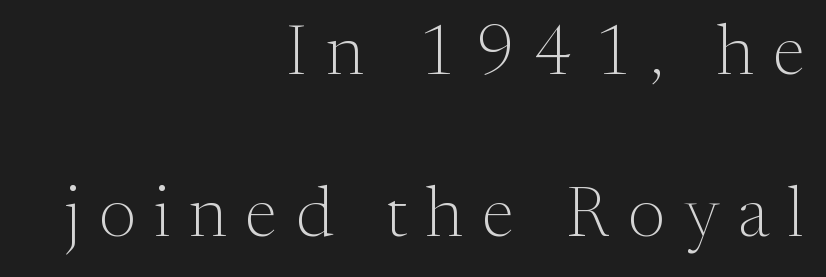
Is there any slant? The stems are plumb. These lines are set flush right with a ragged left edge. Character widths vary here, with narrow letters taking less room than wide ones. The tracking jumps out immediately: characters are airy and widely separated. The zone under the glyphs is completely vacant. These lines are composed in type with serifs.
